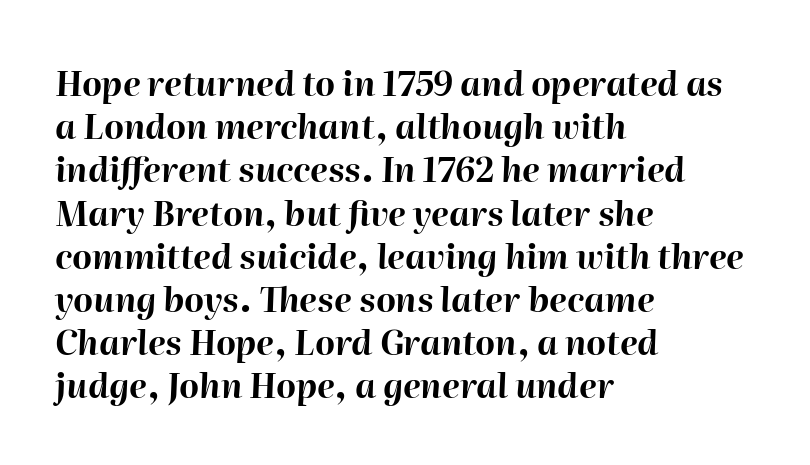
{"italic": "yes", "lean": "right", "slant_degrees": 2, "bold": "yes", "weight": "bold", "width": "normal", "stroke_contrast": "high", "x_height": "medium", "monospaced": "no", "underline": "no", "align": "left", "line_spacing": "normal", "line_spacing_ratio": 1.27, "letter_spacing": "normal", "letter_spacing_em": 0.0, "glyph_px": 34}
